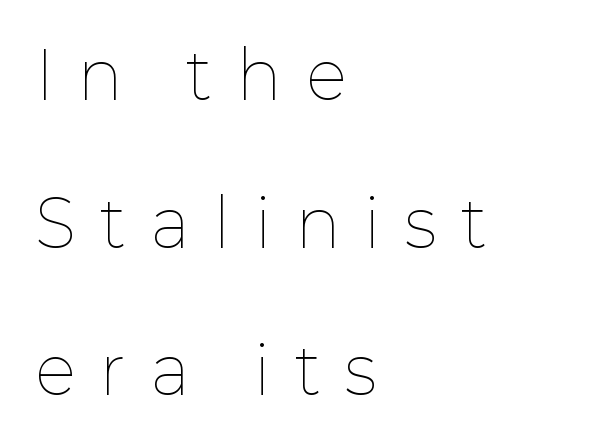
The image shows 65 px thin type, upright; set left-aligned, loose line spacing (2.27x), unusually wide letter spacing (+0.39 em), not underlined; low stroke contrast and a medium x-height.
